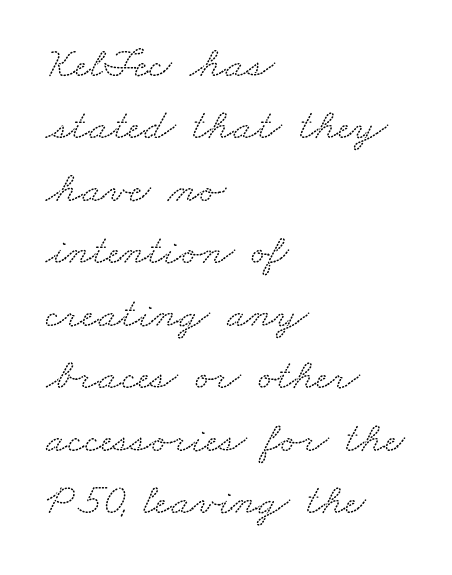
{"serif": "yes", "width": "wide", "stroke_contrast": "low", "x_height": "small", "monospaced": "no", "underline": "no", "align": "left", "line_spacing": "normal", "line_spacing_ratio": 1.42, "letter_spacing": "normal", "letter_spacing_em": 0.0, "glyph_px": 44}
